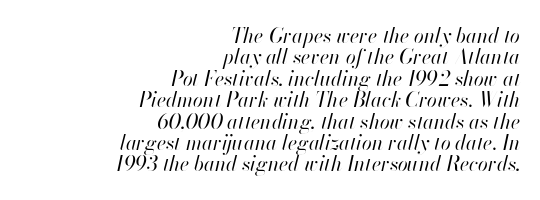
Q: Is the text bold? A: No.
Q: Is the text italic (slanted)? A: Yes, it leans right by about 13 degrees.
Q: Is the text underlined? A: No.
Q: How is the paragraph aligned? A: Right-aligned.
Q: Is the spacing between letters normal or unusually wide? A: Normal.
Q: Is the spacing between lines tight, normal or loose? A: Tight.
